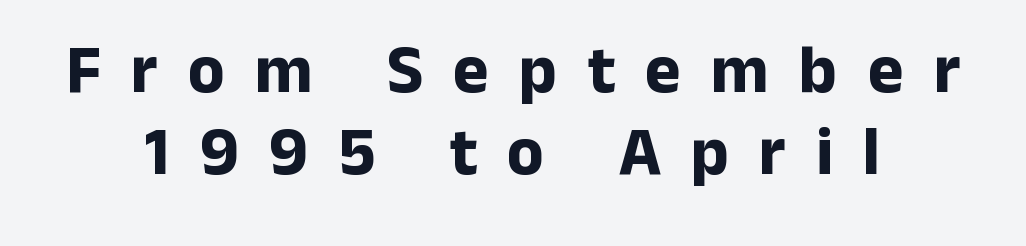
Q: Is the text bold? A: Yes.
Q: Is the text italic (slanted)? A: No, it is upright.
Q: Is the typeface a serif or a sans-serif typeface? A: Sans-serif.
Q: Is the text underlined? A: No.
Q: How is the paragraph aligned? A: Centered.
Q: Is the spacing between letters normal or unusually wide? A: Unusually wide.
Q: Width (condensed, normal, or wide)? A: Normal.
Q: Stroke contrast? A: Low.
Q: x-height? A: Medium.
Q: Monospaced? A: No.
